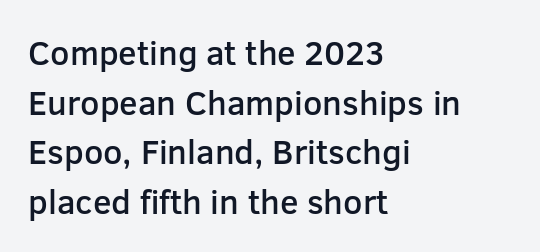
Q: Is the text bold? A: Semi-bold.
Q: Is the text italic (slanted)? A: No, it is upright.
Q: Is the typeface a serif or a sans-serif typeface? A: Sans-serif.
Q: Is the text underlined? A: No.
Q: How is the paragraph aligned? A: Left-aligned.
Q: Is the spacing between letters normal or unusually wide? A: Normal.
Q: Is the spacing between lines tight, normal or loose? A: Normal.
Q: Width (condensed, normal, or wide)? A: Normal.
Q: Stroke contrast? A: Low.
Q: x-height? A: Medium.
Q: Monospaced? A: No.
